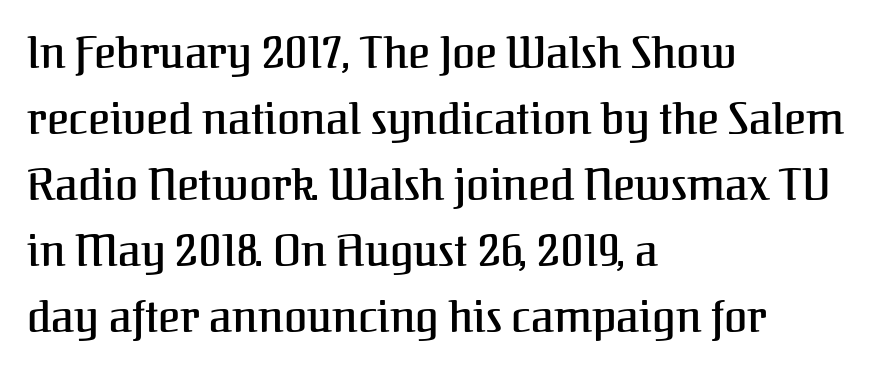
{"serif": "yes", "italic": "no", "width": "normal", "stroke_contrast": "medium", "x_height": "medium", "monospaced": "no", "underline": "no", "align": "left", "line_spacing": "normal", "line_spacing_ratio": 1.57, "letter_spacing": "normal", "letter_spacing_em": 0.0, "glyph_px": 42}
